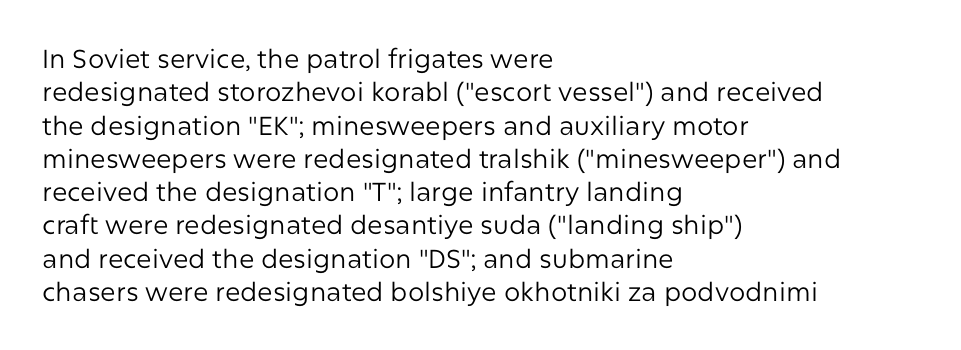
Q: Is the text bold? A: No.
Q: Is the text italic (slanted)? A: No, it is upright.
Q: Is the text underlined? A: No.
Q: How is the paragraph aligned? A: Left-aligned.
Q: Is the spacing between letters normal or unusually wide? A: Normal.
Q: Is the spacing between lines tight, normal or loose? A: Normal.
